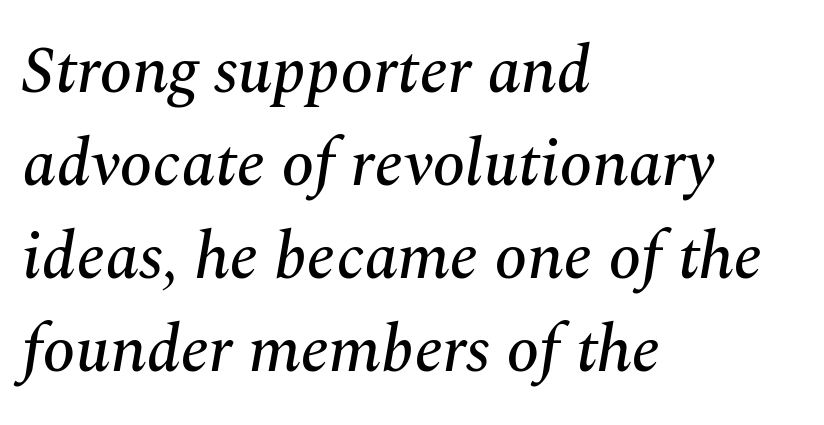
Every character sits at an angle, as italics do. Do the characters align in a grid? No, the font is proportional. The horizontal fit of the characters is conventional and even. This sample keeps an unexceptional amount of space between lines. The rendering shows small feet on the letterforms — a serif design.
